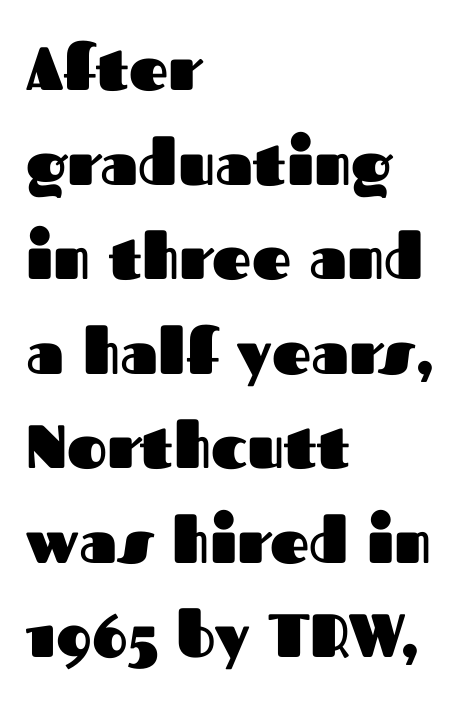
Anything drawn beneath the words? Only blank space. Note the varied advance widths — an 'i' is clearly narrower than an 'm'. Classification — sans serif. Its strokes are broad and dark, the hallmark of bold type. You can tell it's not italic because the verticals are truly vertical. These lines sit exactly where default settings would place them.
